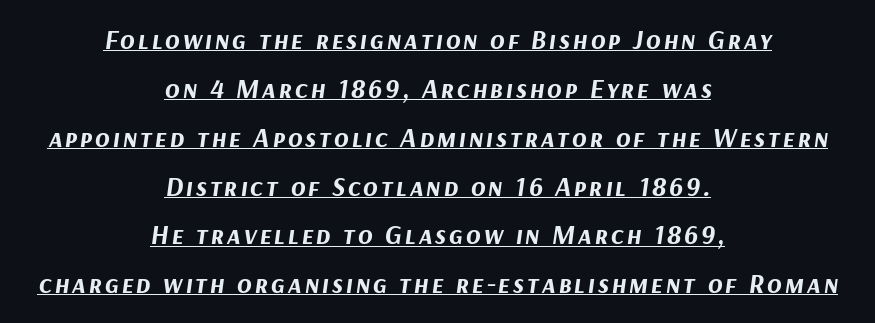
These lines carry a lot of weight — the face is fully bold. A continuous stroke trails under the words, as in a hyperlink. Casual observation: everything's sitting right in the middle. A typesetter would mark this as italic.
